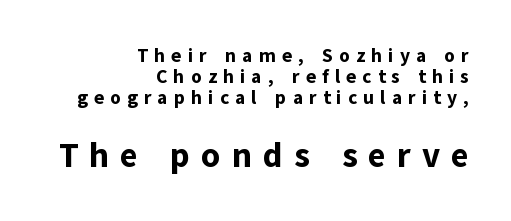
Q: Is the text bold? A: Yes.
Q: Is the text italic (slanted)? A: No, it is upright.
Q: Is the typeface a serif or a sans-serif typeface? A: Sans-serif.
Q: Is the text underlined? A: No.
Q: How is the paragraph aligned? A: Right-aligned.
Q: Is the spacing between letters normal or unusually wide? A: Unusually wide.
Q: Is the spacing between lines tight, normal or loose? A: Tight.
Q: Which block of text is set in a larger size, the first (top) or the second (bottom)? A: The second (bottom) one.
Q: Width (condensed, normal, or wide)? A: Normal.
Q: Stroke contrast? A: Low.
Q: x-height? A: Medium.
Q: Monospaced? A: No.
